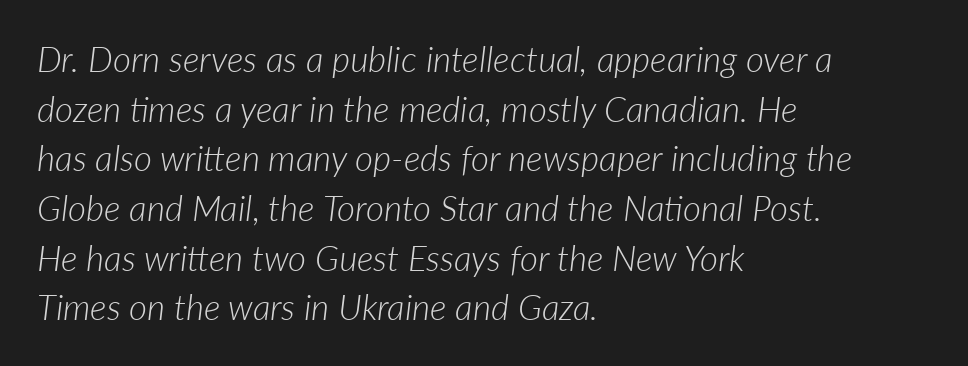
{"italic": "yes", "lean": "right", "slant_degrees": 7, "bold": "no", "weight": "light", "width": "normal", "stroke_contrast": "low", "x_height": "medium", "monospaced": "no", "underline": "no", "align": "left", "line_spacing": "normal", "line_spacing_ratio": 1.42, "letter_spacing": "normal", "letter_spacing_em": 0.0, "glyph_px": 35}
